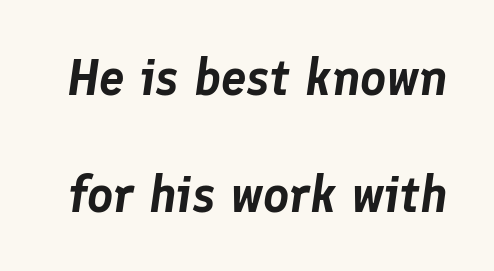
{"italic": "yes", "lean": "right", "slant_degrees": 8, "width": "normal", "stroke_contrast": "low", "x_height": "medium", "monospaced": "no", "underline": "no", "line_spacing": "loose", "line_spacing_ratio": 2.29, "letter_spacing": "normal", "letter_spacing_em": 0.0, "glyph_px": 51}
